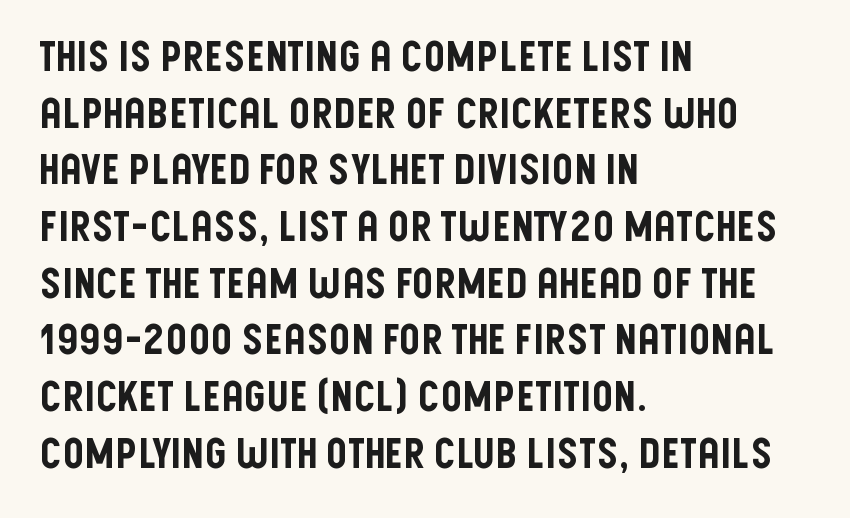
Q: Is the text italic (slanted)? A: No, it is upright.
Q: Is the typeface a serif or a sans-serif typeface? A: Sans-serif.
Q: Is the text underlined? A: No.
Q: How is the paragraph aligned? A: Left-aligned.
Q: Is the spacing between letters normal or unusually wide? A: Normal.
Q: Is the spacing between lines tight, normal or loose? A: Normal.
Q: Width (condensed, normal, or wide)? A: Condensed.
Q: Stroke contrast? A: Low.
Q: x-height? A: Large.
Q: Monospaced? A: No.
